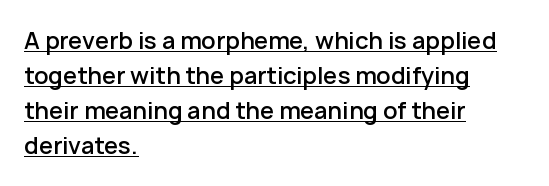
Q: Is the text bold? A: Semi-bold.
Q: Is the text italic (slanted)? A: No, it is upright.
Q: Is the text underlined? A: Yes.
Q: How is the paragraph aligned? A: Left-aligned.
Q: Is the spacing between letters normal or unusually wide? A: Normal.
Q: Is the spacing between lines tight, normal or loose? A: Normal.
